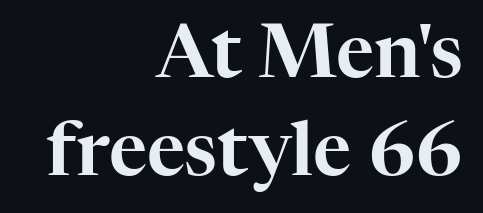
{"serif": "yes", "italic": "no", "width": "normal", "stroke_contrast": "high", "x_height": "medium", "monospaced": "no", "underline": "no", "align": "right", "line_spacing": "normal", "line_spacing_ratio": 1.32, "letter_spacing": "normal", "letter_spacing_em": 0.0, "glyph_px": 74}
